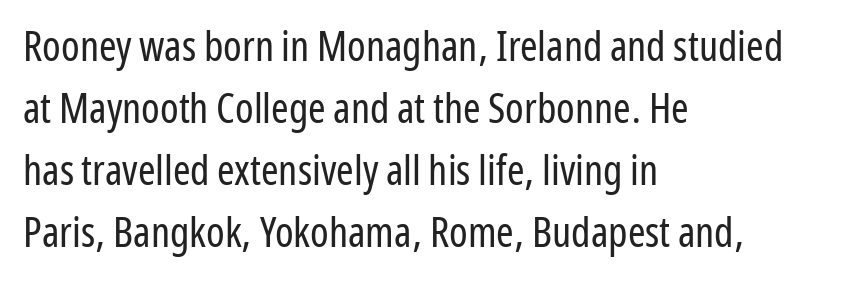
Q: Is the text bold? A: No.
Q: Is the text italic (slanted)? A: No, it is upright.
Q: Is the typeface a serif or a sans-serif typeface? A: Sans-serif.
Q: Is the text underlined? A: No.
Q: How is the paragraph aligned? A: Left-aligned.
Q: Is the spacing between letters normal or unusually wide? A: Normal.
Q: Is the spacing between lines tight, normal or loose? A: Normal.
Q: Width (condensed, normal, or wide)? A: Condensed.
Q: Stroke contrast? A: Low.
Q: x-height? A: Medium.
Q: Monospaced? A: No.
